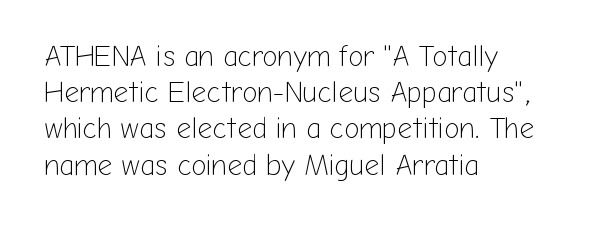
Q: Is the text bold? A: No.
Q: Is the text italic (slanted)? A: No, it is upright.
Q: Is the typeface a serif or a sans-serif typeface? A: Sans-serif.
Q: Is the text underlined? A: No.
Q: How is the paragraph aligned? A: Left-aligned.
Q: Is the spacing between letters normal or unusually wide? A: Normal.
Q: Is the spacing between lines tight, normal or loose? A: Normal.
Q: Width (condensed, normal, or wide)? A: Normal.
Q: Stroke contrast? A: Low.
Q: x-height? A: Medium.
Q: Monospaced? A: No.
